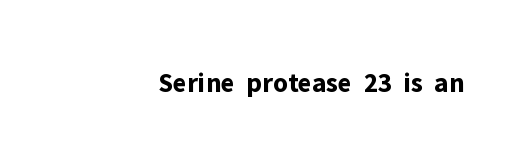
The image shows 28 px bold sans-serif type, upright; set right-aligned, normal letter spacing, not underlined; low stroke contrast and a medium x-height.
